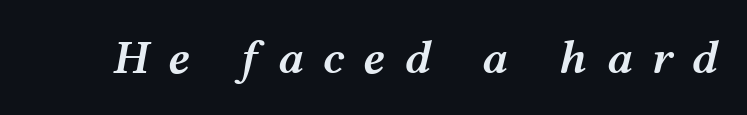
The rendering applies a slant to the glyphs. Honestly, the letter spacing is so wide it's the main thing you notice. The characters look somewhat weighty, a semibold short of true bold. Varying glyph widths throughout — classic text-font behaviour. Words float on clear page, feet unadorned.
